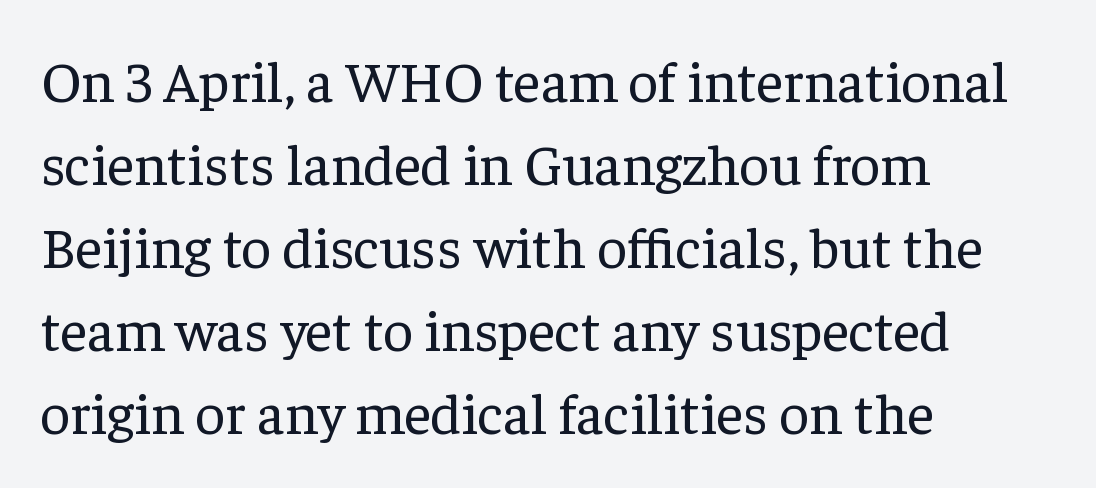
The image shows 58 px regular-weight serif type, upright; set left-aligned, normal line spacing (1.43x), normal letter spacing, not underlined; low stroke contrast and a medium x-height.
